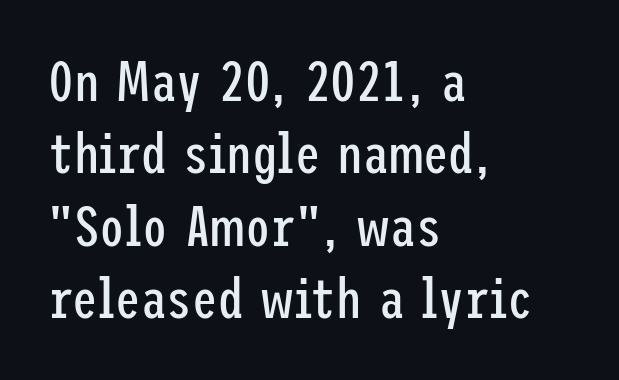
Q: Is the text bold? A: No.
Q: Is the text italic (slanted)? A: No, it is upright.
Q: Is the typeface a serif or a sans-serif typeface? A: Sans-serif.
Q: Is the text underlined? A: No.
Q: How is the paragraph aligned? A: Left-aligned.
Q: Is the spacing between letters normal or unusually wide? A: Normal.
Q: Is the spacing between lines tight, normal or loose? A: Normal.
Q: Width (condensed, normal, or wide)? A: Condensed.
Q: Stroke contrast? A: Low.
Q: x-height? A: Medium.
